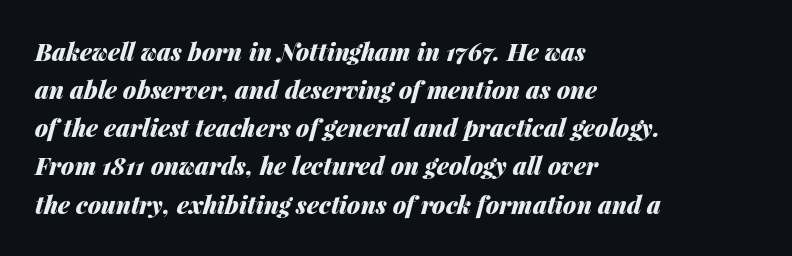
Does the copy run flush right? No — it runs flush left. Interline gaps are of average width in this sample. Italic: yes, the glyphs are oblique. As a designer I'd log this as weight 700, bold. Only glyphs here, with clear space below each row.
